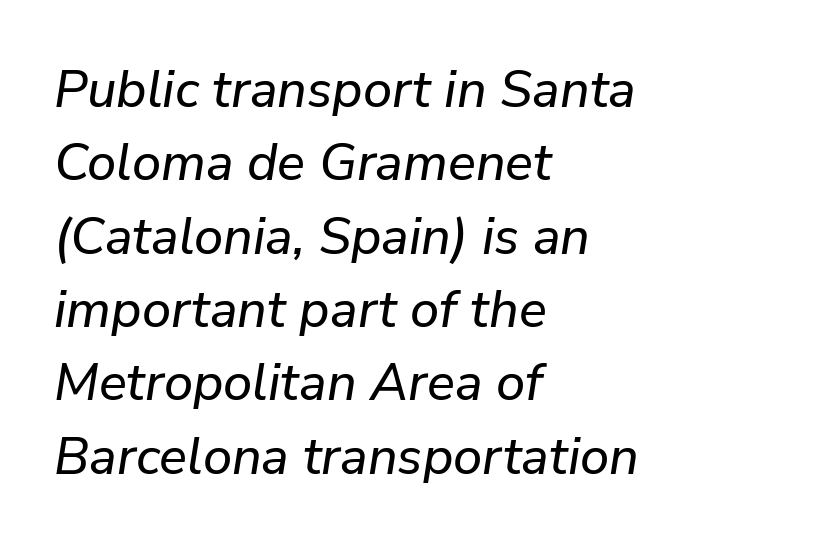
When letters slant like this, we call the style italic. The space directly below the letters is spotless. The block of text has a typical density, with ordinary space between rows. How are the letters spaced? Ordinarily, with no added tracking.
